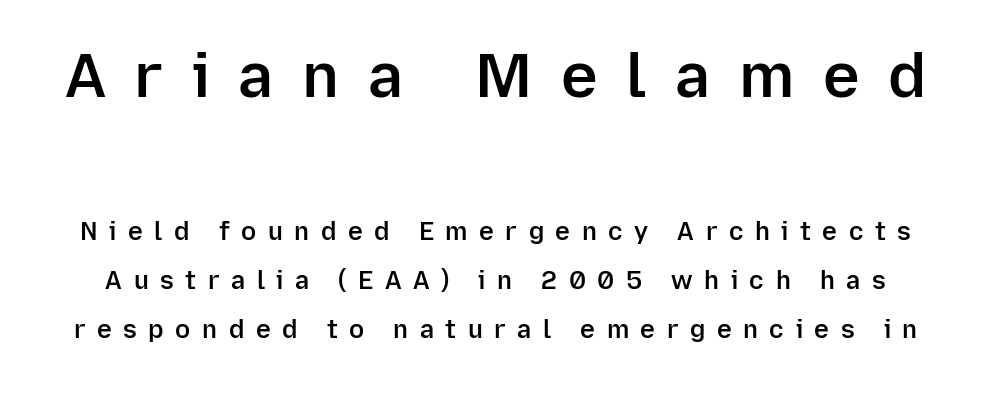
In terms of letterform style, serifs are entirely absent. Every stem runs plumb, perpendicular to the baseline. The composition opens big and finishes small. Look at the stroke-to-counter ratio: somewhat heavy, a semibold. Character widths vary here, with narrow letters taking less room than wide ones.
